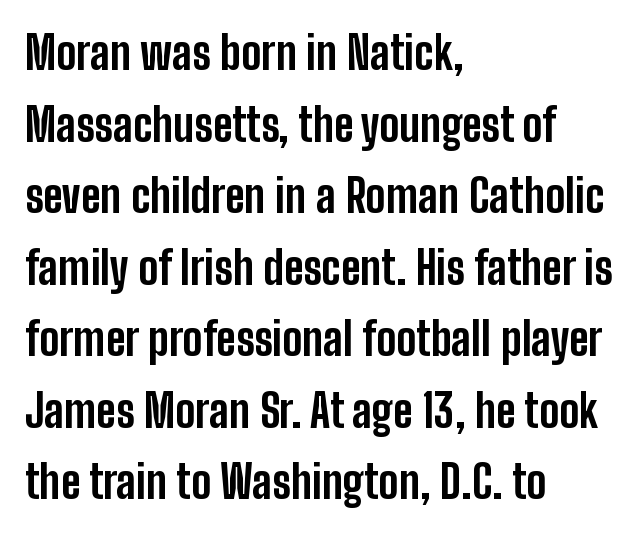
Q: Is the text bold? A: Yes.
Q: Is the text italic (slanted)? A: No, it is upright.
Q: Is the typeface a serif or a sans-serif typeface? A: Sans-serif.
Q: Is the text underlined? A: No.
Q: How is the paragraph aligned? A: Left-aligned.
Q: Is the spacing between letters normal or unusually wide? A: Normal.
Q: Is the spacing between lines tight, normal or loose? A: Normal.
Q: Width (condensed, normal, or wide)? A: Condensed.
Q: Stroke contrast? A: Low.
Q: x-height? A: Medium.
Q: Monospaced? A: No.
